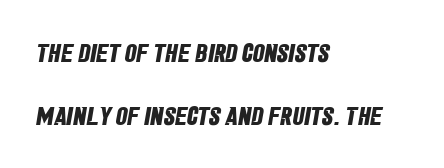
{"bold": "yes", "underline": "no", "align": "left", "line_spacing": "loose", "line_spacing_ratio": 2.43, "letter_spacing": "normal", "letter_spacing_em": 0.0, "glyph_px": 26}
